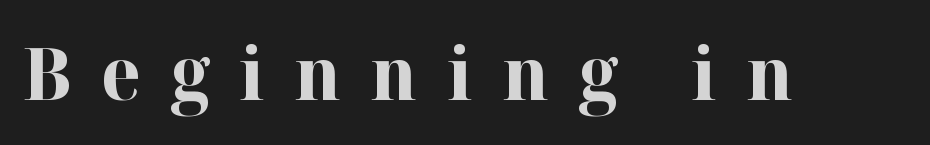
The image shows 72 px bold serif type, upright; set unusually wide letter spacing (+0.42 em), not underlined; high stroke contrast and a medium x-height.
